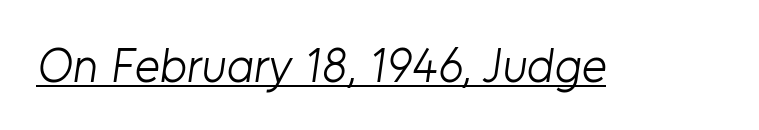
The sample's only ornament is a line tracing under the words. The letterforms sit at book weight or below. These lines are rendered in a variable-pitch font. Students, note that the glyphs here touch the page at normal intervals. Stroke terminals: plain, sans-serif.
